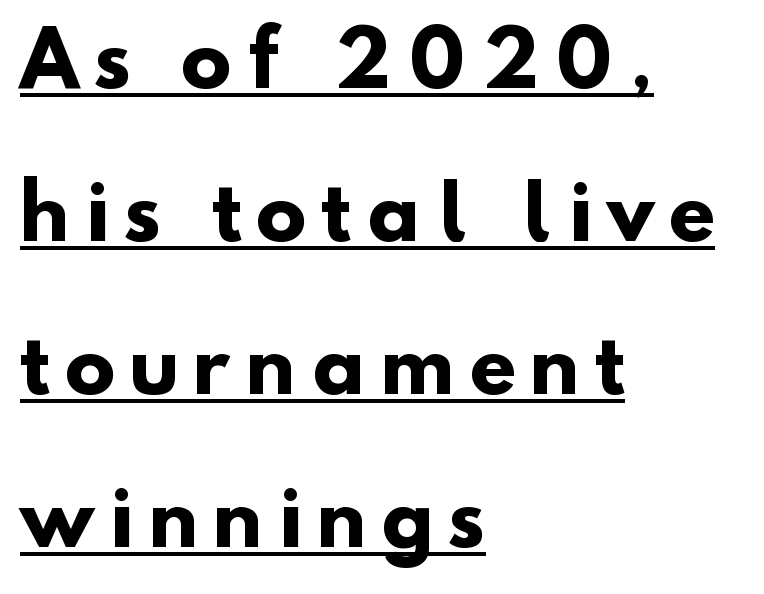
The image shows 75 px heavy sans-serif type; set left-aligned, loose line spacing (2.04x), unusually wide letter spacing (+0.2 em), underlined; low stroke contrast and a small x-height.
